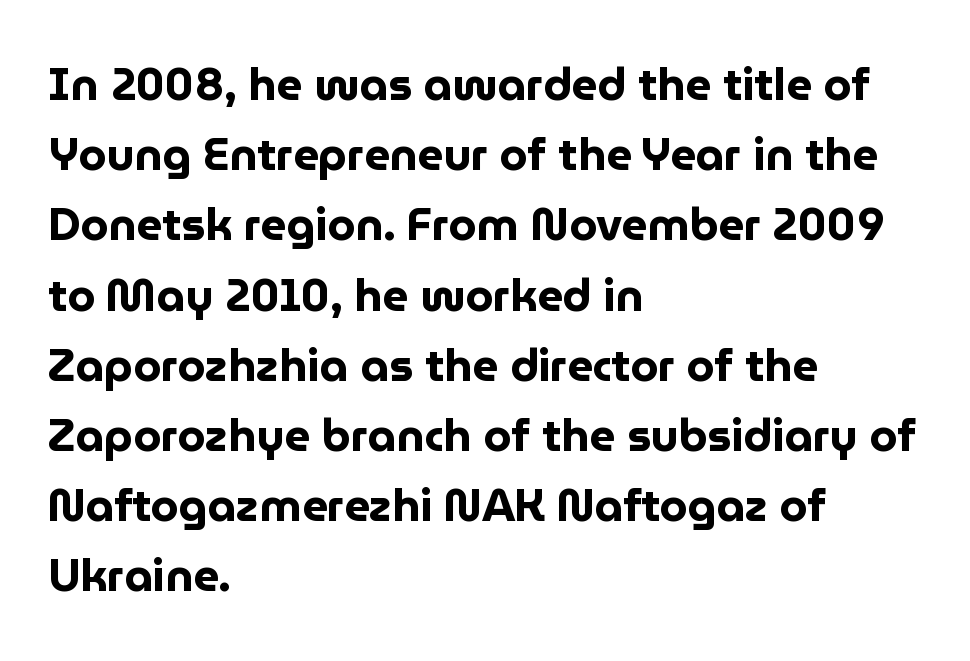
Q: Is the text bold? A: Yes.
Q: Is the text italic (slanted)? A: No, it is upright.
Q: Is the typeface a serif or a sans-serif typeface? A: Sans-serif.
Q: Is the text underlined? A: No.
Q: How is the paragraph aligned? A: Left-aligned.
Q: Is the spacing between letters normal or unusually wide? A: Normal.
Q: Is the spacing between lines tight, normal or loose? A: Normal.
Q: Width (condensed, normal, or wide)? A: Normal.
Q: Stroke contrast? A: Low.
Q: x-height? A: Medium.
Q: Monospaced? A: No.
